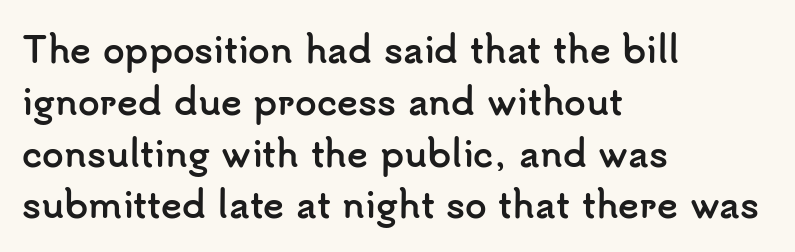
You can tell it's not italic because the verticals are truly vertical. Check under the words: just untouched page. Strong, thick strokes mark this as bold type. The space between consecutive lines is moderate.
